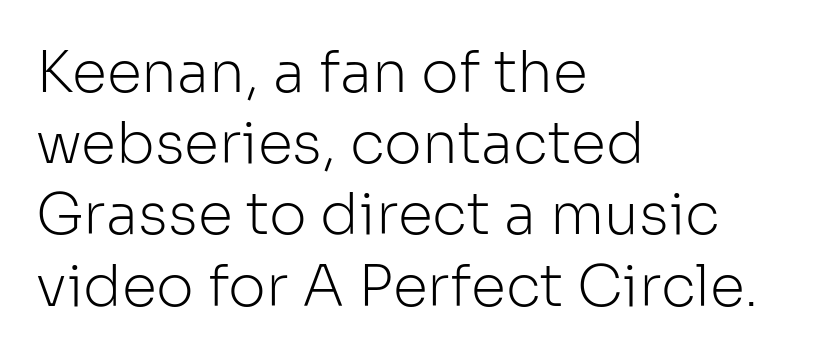
Q: Is the text bold? A: No.
Q: Is the text italic (slanted)? A: No, it is upright.
Q: Is the typeface a serif or a sans-serif typeface? A: Sans-serif.
Q: Is the text underlined? A: No.
Q: How is the paragraph aligned? A: Left-aligned.
Q: Is the spacing between letters normal or unusually wide? A: Normal.
Q: Is the spacing between lines tight, normal or loose? A: Normal.
Q: Width (condensed, normal, or wide)? A: Normal.
Q: Stroke contrast? A: Low.
Q: x-height? A: Medium.
Q: Monospaced? A: No.
